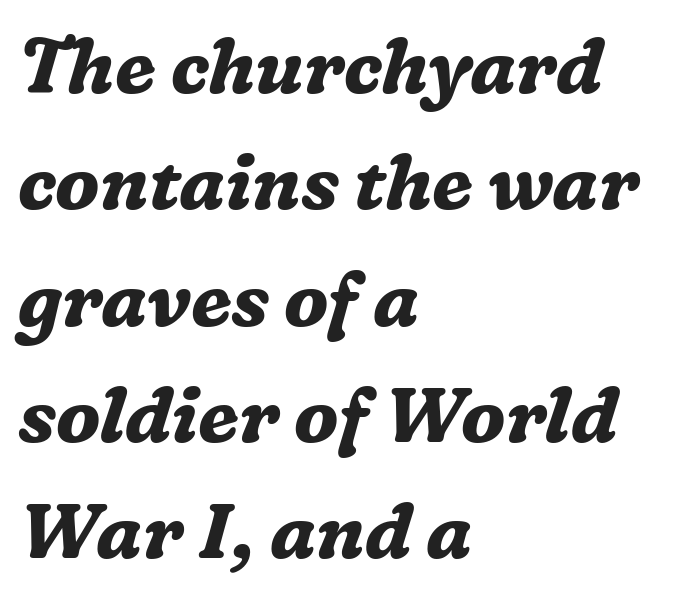
{"serif": "yes", "italic": "yes", "lean": "right", "slant_degrees": 16, "bold": "yes", "weight": "bold", "width": "normal", "stroke_contrast": "medium", "x_height": "medium", "monospaced": "no", "underline": "no", "align": "left", "line_spacing": "normal", "line_spacing_ratio": 1.53, "letter_spacing": "normal", "letter_spacing_em": 0.0, "glyph_px": 76}
